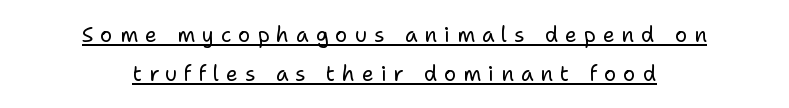
Italic: no, the glyphs are upright roman. Weight: not bold — regular or lighter. The line texture is sparse and dotted thanks to wide tracking. The face used here appears with an underline applied. The lines are quadded center.
